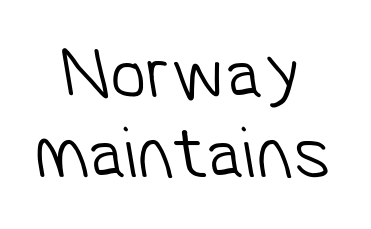
Q: Is the text bold? A: No.
Q: Is the typeface a serif or a sans-serif typeface? A: Sans-serif.
Q: Is the text underlined? A: No.
Q: How is the paragraph aligned? A: Centered.
Q: Is the spacing between letters normal or unusually wide? A: Normal.
Q: Is the spacing between lines tight, normal or loose? A: Tight.
Q: Width (condensed, normal, or wide)? A: Normal.
Q: Stroke contrast? A: Low.
Q: x-height? A: Medium.
Q: Monospaced? A: No.
